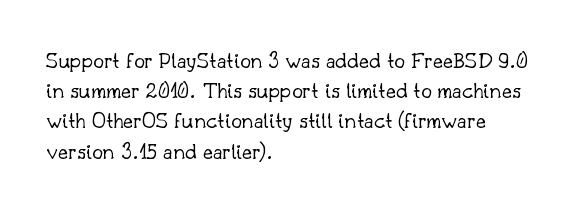
The image shows 24 px text type, upright; set left-aligned, normal line spacing (1.26x), normal letter spacing, not underlined.
